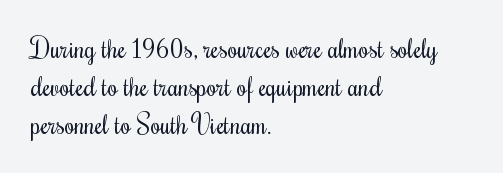
Q: Is the text bold? A: No.
Q: Is the text italic (slanted)? A: Yes.
Q: Is the text underlined? A: No.
Q: How is the paragraph aligned? A: Left-aligned.
Q: Is the spacing between letters normal or unusually wide? A: Normal.
Q: Is the spacing between lines tight, normal or loose? A: Normal.
